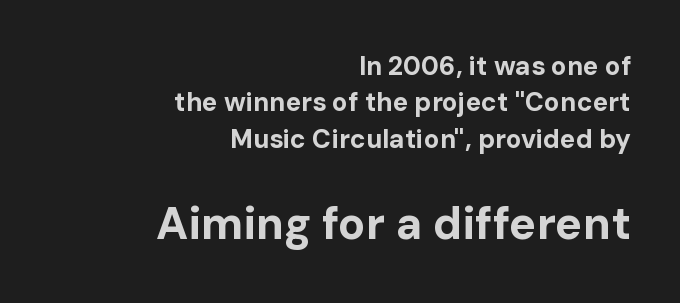
The image shows 45 px bold sans-serif type, upright; set right-aligned, normal line spacing (1.4x), normal letter spacing, not underlined; the second (bottom) block is 1.73x larger; low stroke contrast and a medium x-height.
